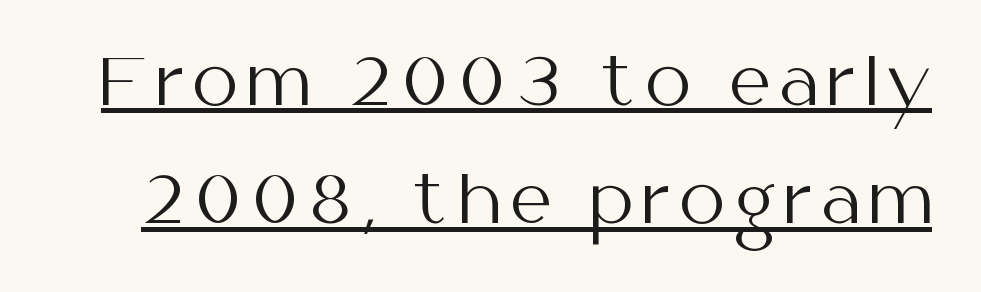
The image shows 65 px regular-weight sans-serif type, upright; set line spacing 1.82x, underlined; medium stroke contrast and a medium x-height.
